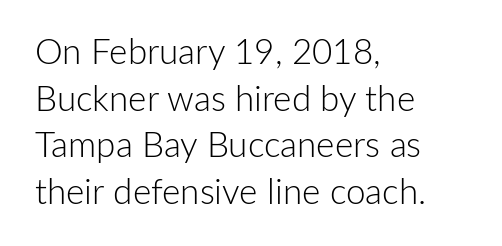
Notice how the stems are strictly vertical — no italics here. Proportional: the letters do not fall into vertical columns. Each row of text sits above clean, open space. Does extra space separate the letters? No, they use regular spacing. Observe the absence of serifs on each vertical stroke in this sample. Is there much room between lines? A standard amount, neither cramped nor airy.
